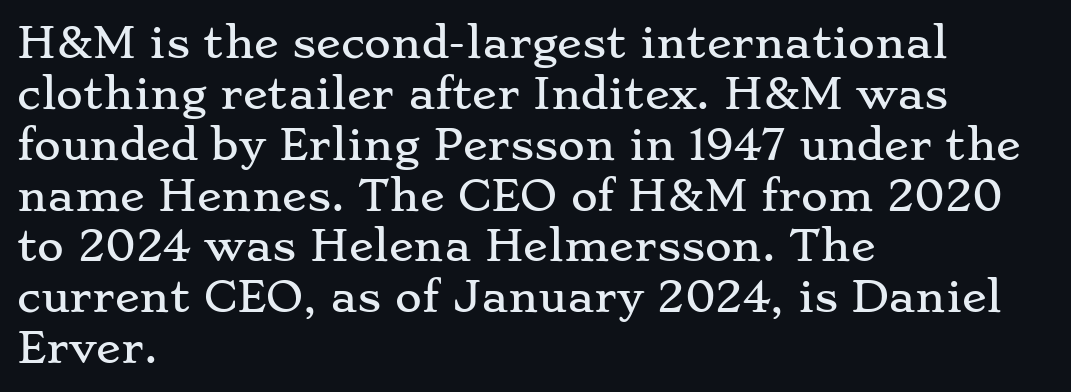
These lines are set flush left with a ragged right edge. Characters remain perfectly vertical along every line. The glyphs in this specimen are seriffed. Check the space under the baseline: it is left empty. Proportional: the letters do not fall into vertical columns.
